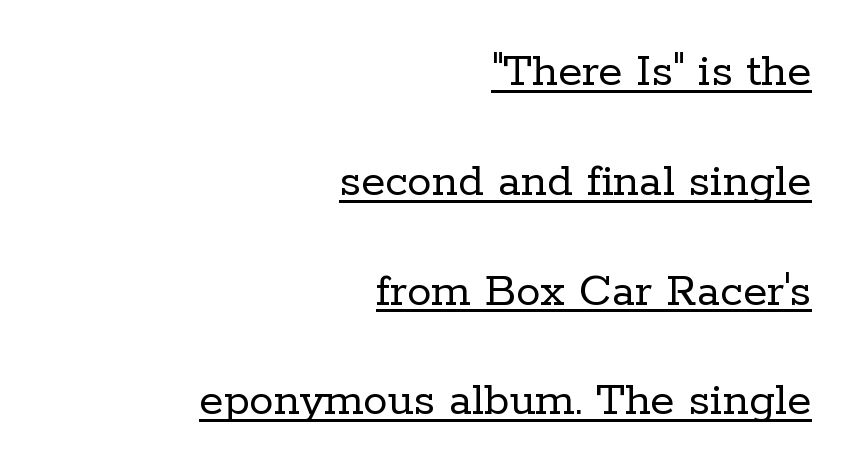
{"serif": "yes", "italic": "no", "bold": "no", "weight": "regular", "width": "normal", "stroke_contrast": "low", "x_height": "medium", "monospaced": "no", "underline": "yes", "align": "right", "line_spacing": "loose", "line_spacing_ratio": 2.24, "letter_spacing": "normal", "letter_spacing_em": 0.0, "glyph_px": 49}
